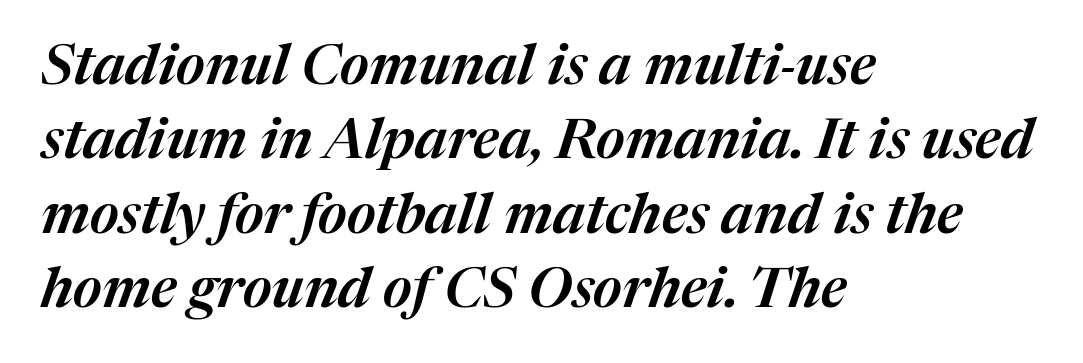
Q: Is the text italic (slanted)? A: Yes, it leans right by about 17 degrees.
Q: Is the text underlined? A: No.
Q: How is the paragraph aligned? A: Left-aligned.
Q: Is the spacing between letters normal or unusually wide? A: Normal.
Q: Is the spacing between lines tight, normal or loose? A: Normal.
Q: Width (condensed, normal, or wide)? A: Normal.
Q: Stroke contrast? A: Medium.
Q: x-height? A: Medium.
Q: Monospaced? A: No.
